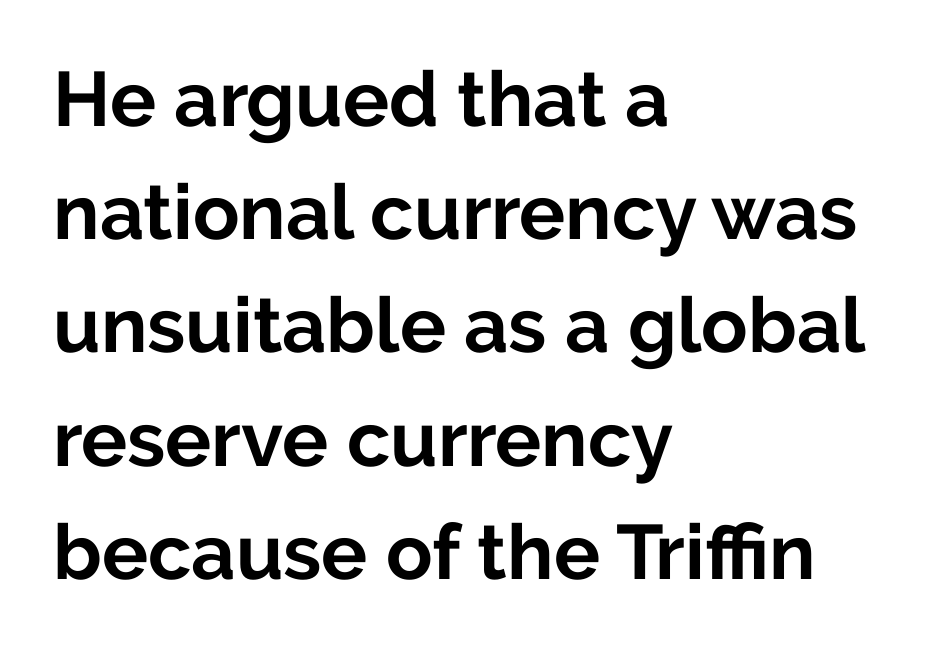
Q: Is the text bold? A: Yes.
Q: Is the text italic (slanted)? A: No, it is upright.
Q: Is the typeface a serif or a sans-serif typeface? A: Sans-serif.
Q: Is the text underlined? A: No.
Q: How is the paragraph aligned? A: Left-aligned.
Q: Is the spacing between letters normal or unusually wide? A: Normal.
Q: Is the spacing between lines tight, normal or loose? A: Normal.
Q: Width (condensed, normal, or wide)? A: Normal.
Q: Stroke contrast? A: Low.
Q: x-height? A: Medium.
Q: Monospaced? A: No.
